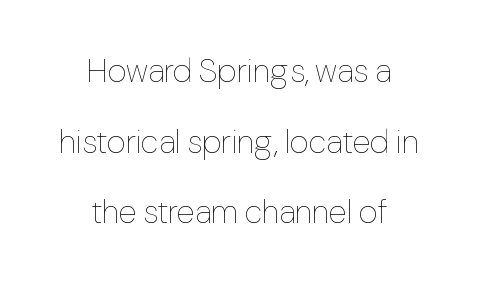
Q: Is the text bold? A: No.
Q: Is the text italic (slanted)? A: No, it is upright.
Q: Is the text underlined? A: No.
Q: How is the paragraph aligned? A: Centered.
Q: Is the spacing between letters normal or unusually wide? A: Normal.
Q: Is the spacing between lines tight, normal or loose? A: Loose.
Q: Width (condensed, normal, or wide)? A: Normal.
Q: Stroke contrast? A: Low.
Q: x-height? A: Medium.
Q: Monospaced? A: No.
